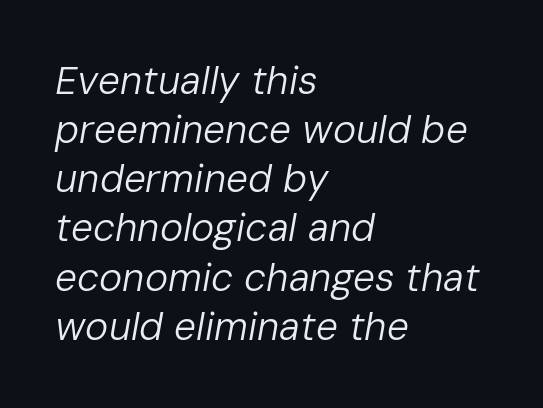
{"italic": "yes", "lean": "right", "slant_degrees": 10, "bold": "no", "weight": "regular", "width": "normal", "stroke_contrast": "low", "x_height": "medium", "monospaced": "no", "underline": "no", "align": "left", "line_spacing": "normal", "line_spacing_ratio": 1.26, "letter_spacing": "normal", "letter_spacing_em": 0.0, "glyph_px": 39}
